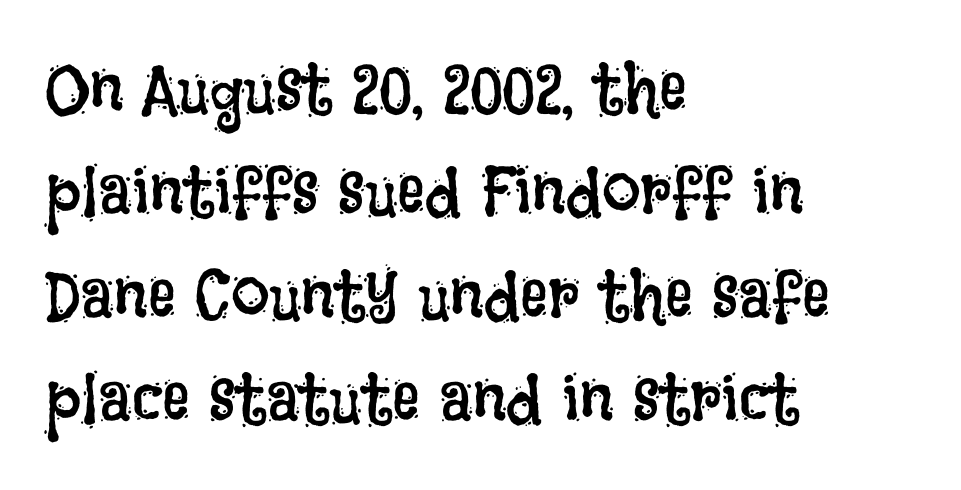
Q: Is the text bold? A: No.
Q: Is the text italic (slanted)? A: No, it is upright.
Q: Is the text underlined? A: No.
Q: How is the paragraph aligned? A: Left-aligned.
Q: Is the spacing between letters normal or unusually wide? A: Normal.
Q: Is the spacing between lines tight, normal or loose? A: Normal.
Q: Width (condensed, normal, or wide)? A: Condensed.
Q: Stroke contrast? A: Low.
Q: x-height? A: Large.
Q: Monospaced? A: No.
